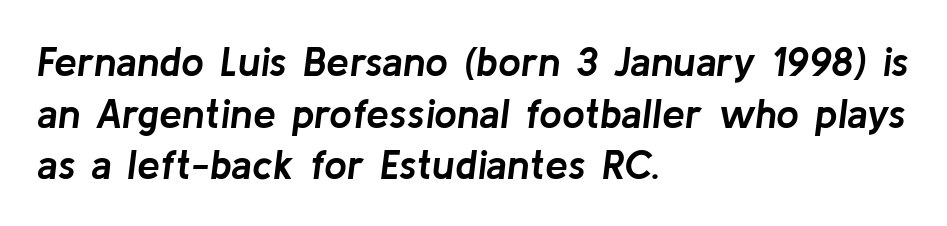
The image shows 41 px semibold type, italic (leaning right); set left-aligned, normal line spacing (1.26x), normal letter spacing, not underlined; low stroke contrast and a medium x-height.
